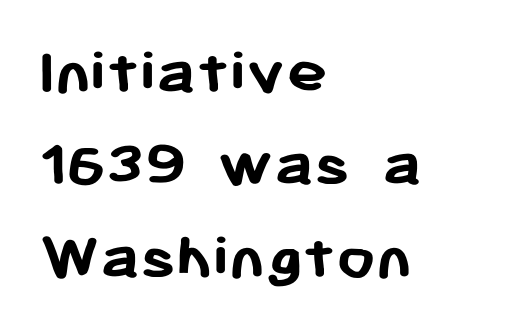
Only glyphs here, with clear space below each row. In terms of weight, the rendering is a true, heavy bold. Compared with typical paragraphs, the rows here are spaced about the same. Upright lettering throughout. A sans-serif font was chosen for this passage. One-word summary of the alignment: left.
